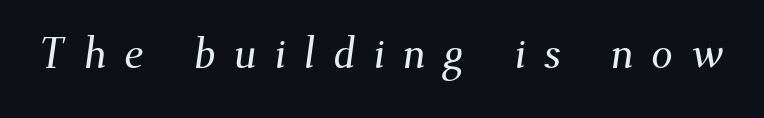
The image shows 43 px serif type; set unusually wide letter spacing (+0.42 em), not underlined; medium stroke contrast and a small x-height.
